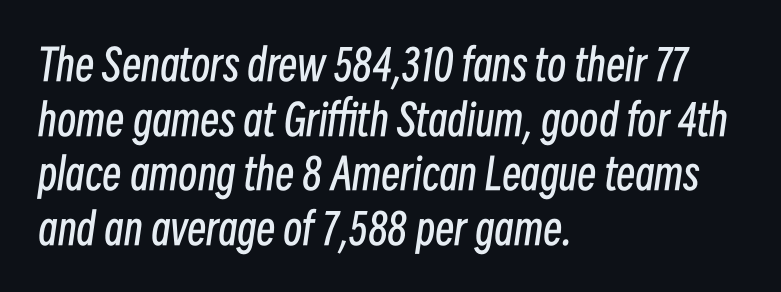
{"italic": "yes", "lean": "right", "slant_degrees": 8, "bold": "no", "weight": "regular", "width": "condensed", "stroke_contrast": "low", "x_height": "medium", "monospaced": "no", "underline": "no", "align": "left", "line_spacing": "normal", "line_spacing_ratio": 1.27, "letter_spacing": "normal", "letter_spacing_em": 0.0, "glyph_px": 43}
